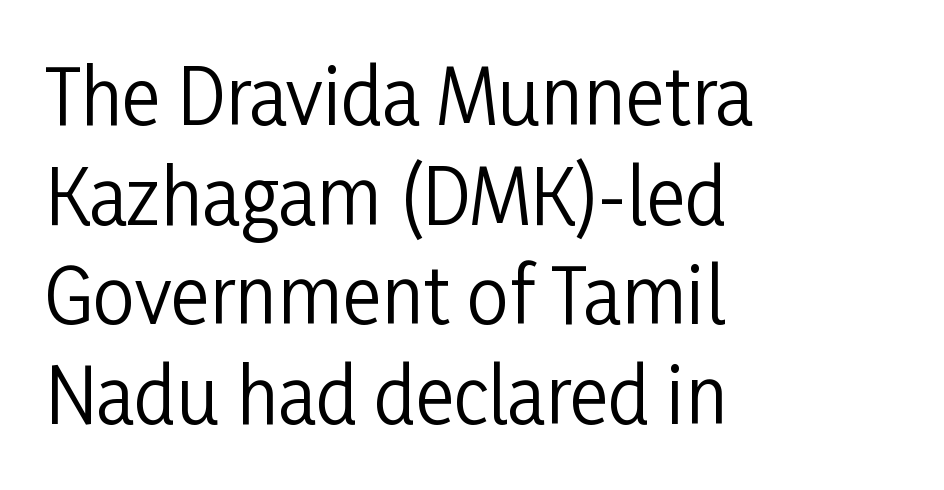
The image shows 75 px regular-weight, condensed sans-serif type, upright; set left-aligned, normal line spacing (1.33x), normal letter spacing, not underlined; low stroke contrast and a medium x-height.
